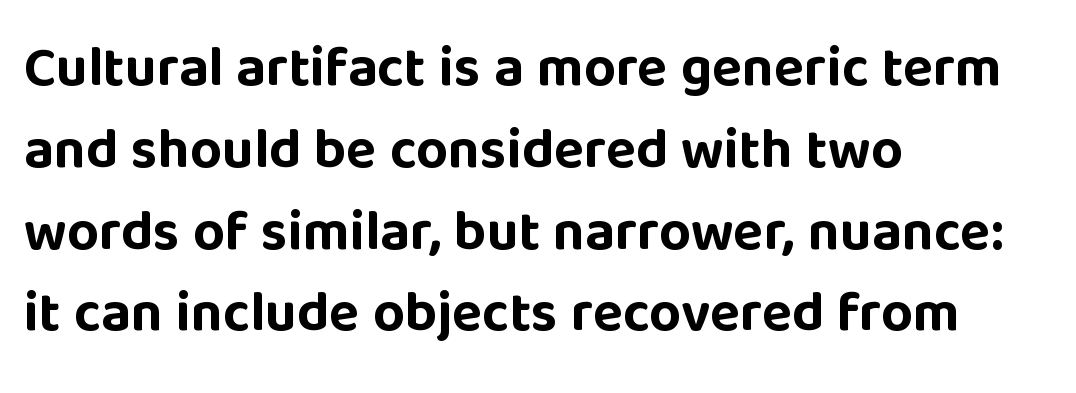
Q: Is the text bold? A: Yes.
Q: Is the text italic (slanted)? A: No, it is upright.
Q: Is the typeface a serif or a sans-serif typeface? A: Sans-serif.
Q: Is the text underlined? A: No.
Q: How is the paragraph aligned? A: Left-aligned.
Q: Is the spacing between letters normal or unusually wide? A: Normal.
Q: Is the spacing between lines tight, normal or loose? A: Normal.
Q: Width (condensed, normal, or wide)? A: Normal.
Q: Stroke contrast? A: Low.
Q: x-height? A: Large.
Q: Monospaced? A: No.
